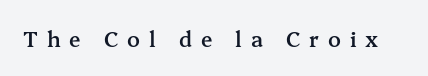
The image shows 21 px text type, upright; set unusually wide letter spacing (+0.42 em), not underlined.
